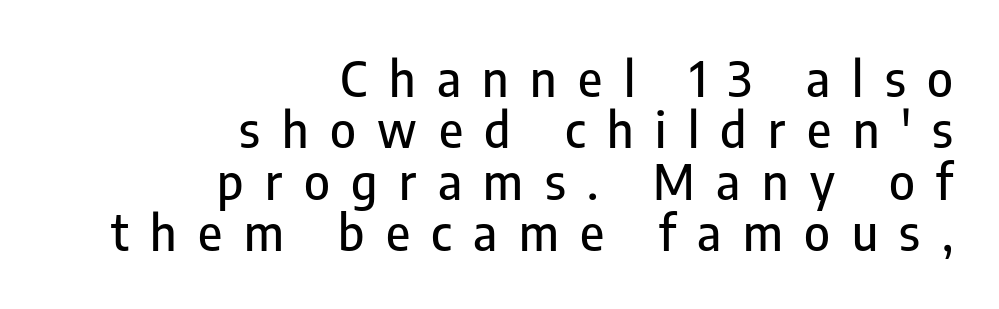
{"serif": "no", "italic": "no", "width": "condensed", "stroke_contrast": "low", "x_height": "medium", "monospaced": "no", "underline": "no", "align": "right", "line_spacing": "tight", "line_spacing_ratio": 1.05, "letter_spacing": "wide", "letter_spacing_em": 0.44, "glyph_px": 49}
